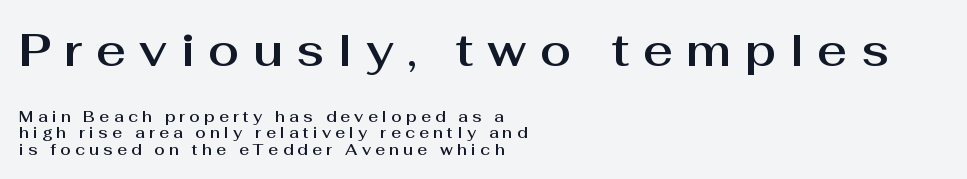
A typesetter would label this face a sans. Is the lower block the larger one? No — the upper block carries the bigger type. Typeset ragged right — the left edge is the straight one. Students, observe: this is what under-led, compact text looks like.
